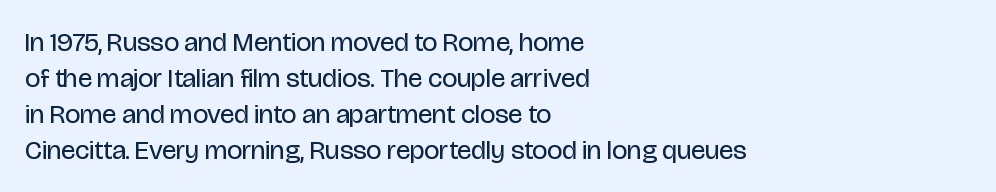
The image shows 27 px text type, upright; set left-aligned, normal line spacing (1.33x), normal letter spacing, not underlined.
